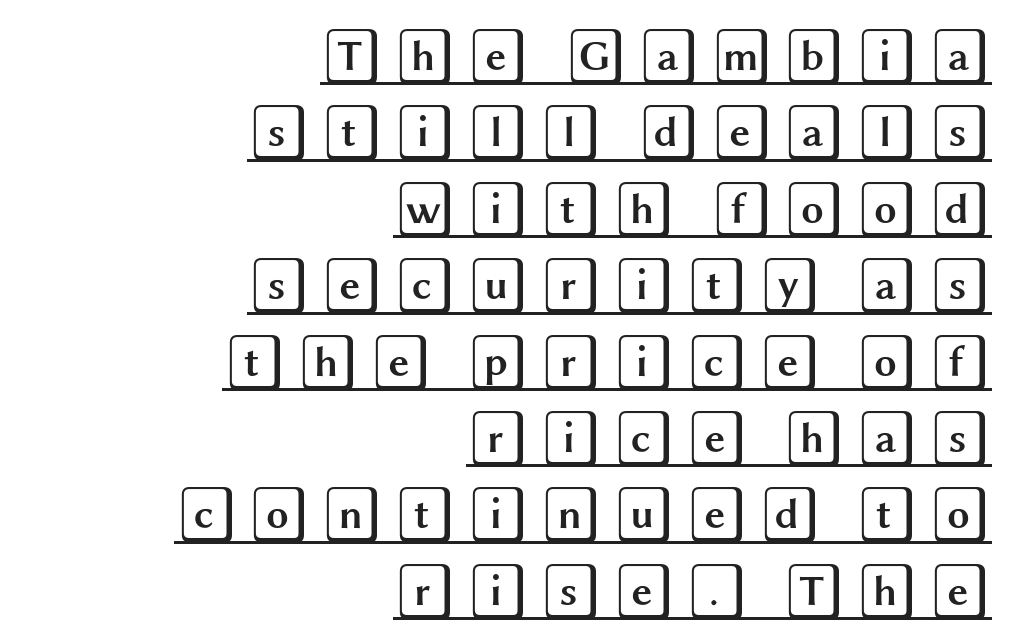
The image shows 57 px wide type, upright; set right-aligned, normal line spacing (1.34x), underlined; a large x-height.
